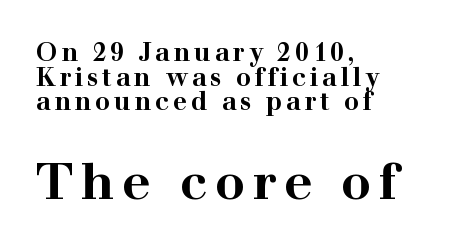
Q: Is the text bold? A: Yes.
Q: Is the text italic (slanted)? A: No, it is upright.
Q: Is the typeface a serif or a sans-serif typeface? A: Serif.
Q: Is the text underlined? A: No.
Q: How is the paragraph aligned? A: Left-aligned.
Q: Is the spacing between lines tight, normal or loose? A: Tight.
Q: Which block of text is set in a larger size, the first (top) or the second (bottom)? A: The second (bottom) one.
Q: Width (condensed, normal, or wide)? A: Wide.
Q: Stroke contrast? A: High.
Q: x-height? A: Medium.
Q: Monospaced? A: No.
